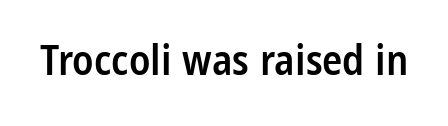
Q: Is the text bold? A: Semi-bold.
Q: Is the text italic (slanted)? A: No, it is upright.
Q: Is the typeface a serif or a sans-serif typeface? A: Sans-serif.
Q: Is the text underlined? A: No.
Q: Is the spacing between letters normal or unusually wide? A: Normal.
Q: Width (condensed, normal, or wide)? A: Condensed.
Q: Stroke contrast? A: Low.
Q: x-height? A: Large.
Q: Monospaced? A: No.
